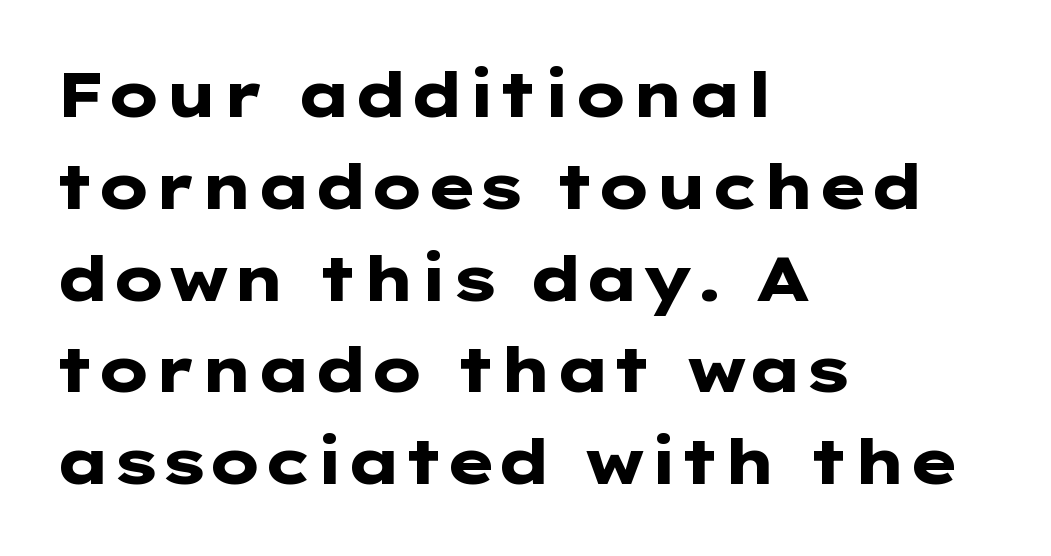
Q: Is the text bold? A: Yes.
Q: Is the text italic (slanted)? A: No, it is upright.
Q: Is the typeface a serif or a sans-serif typeface? A: Sans-serif.
Q: Is the text underlined? A: No.
Q: How is the paragraph aligned? A: Left-aligned.
Q: Is the spacing between letters normal or unusually wide? A: Normal.
Q: Is the spacing between lines tight, normal or loose? A: Normal.
Q: Width (condensed, normal, or wide)? A: Wide.
Q: Stroke contrast? A: Low.
Q: x-height? A: Medium.
